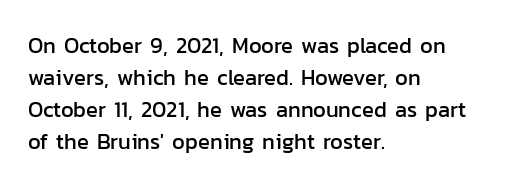
The image shows 22 px text type, upright; set left-aligned, normal line spacing (1.46x), normal letter spacing, not underlined.
